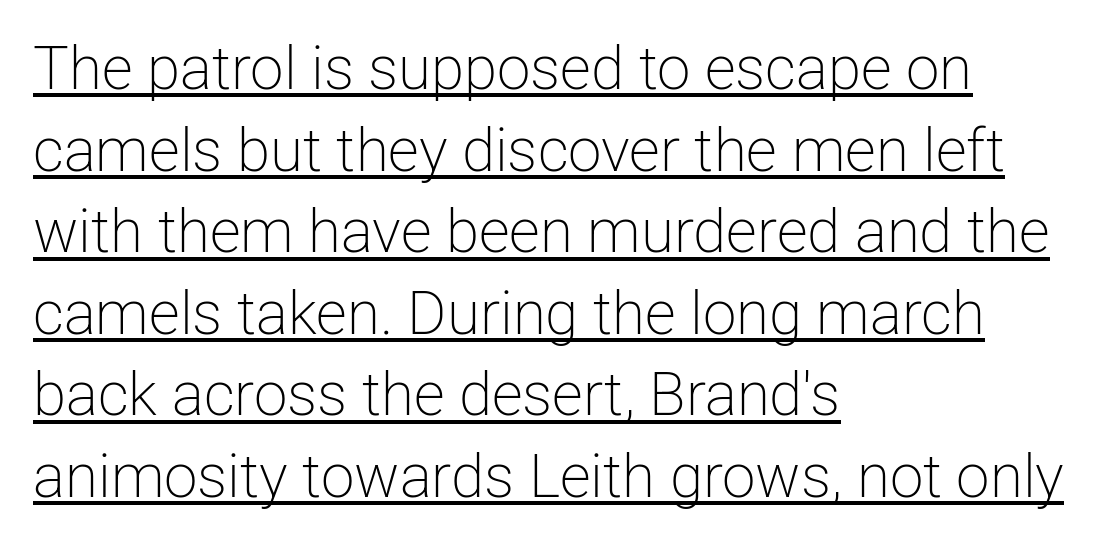
Q: Is the text bold? A: No.
Q: Is the text italic (slanted)? A: No, it is upright.
Q: Is the typeface a serif or a sans-serif typeface? A: Sans-serif.
Q: Is the text underlined? A: Yes.
Q: How is the paragraph aligned? A: Left-aligned.
Q: Is the spacing between letters normal or unusually wide? A: Normal.
Q: Is the spacing between lines tight, normal or loose? A: Normal.
Q: Width (condensed, normal, or wide)? A: Normal.
Q: Stroke contrast? A: Low.
Q: x-height? A: Medium.
Q: Monospaced? A: No.
